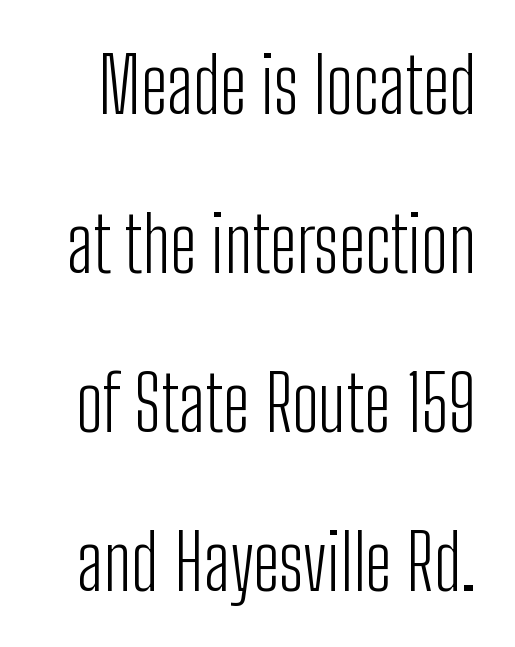
Q: Is the text bold? A: No.
Q: Is the text italic (slanted)? A: No, it is upright.
Q: Is the typeface a serif or a sans-serif typeface? A: Sans-serif.
Q: Is the text underlined? A: No.
Q: Is the spacing between letters normal or unusually wide? A: Normal.
Q: Is the spacing between lines tight, normal or loose? A: Loose.
Q: Width (condensed, normal, or wide)? A: Condensed.
Q: Stroke contrast? A: Low.
Q: x-height? A: Medium.
Q: Monospaced? A: No.
